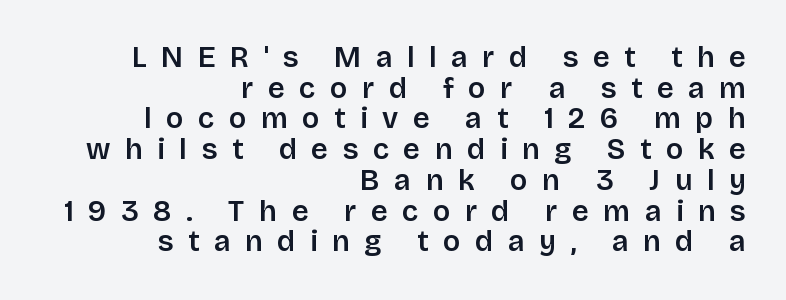
The image shows 29 px semibold sans-serif type, upright; set right-aligned, tight line spacing (1.06x), unusually wide letter spacing (+0.5 em), not underlined; low stroke contrast and a large x-height.
